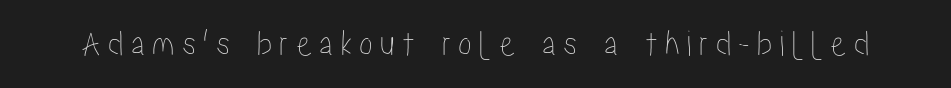
The image shows 37 px condensed type, upright; set not underlined; low stroke contrast and a medium x-height.
